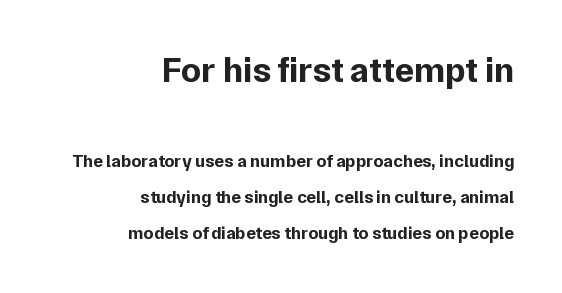
The image shows 36 px bold sans-serif type, upright; set right-aligned, loose line spacing (2.02x), normal letter spacing, not underlined; the first (top) block is 2.0x larger; low stroke contrast and a medium x-height.
